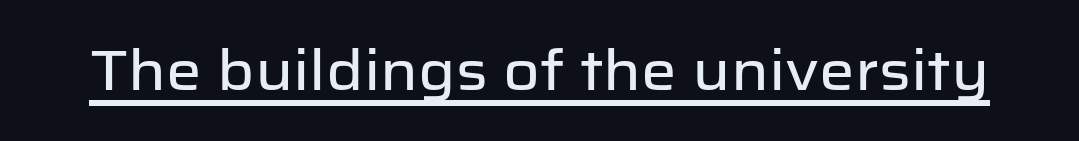
The image shows 56 px sans-serif type, upright; set normal letter spacing, underlined; low stroke contrast and a medium x-height.
